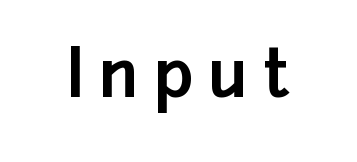
The image shows 65 px bold sans-serif type, upright; set unusually wide letter spacing (+0.23 em), not underlined; low stroke contrast and a medium x-height.
